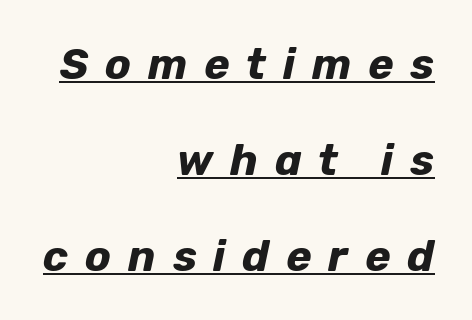
Line ends are locked; line starts wander. Notice how the stems are inclined rather than vertical — that's the hallmark of italics. You could only call the tracking loose — the letters float apart. This sample has the flowing, uneven cadence of proportional lettering.
